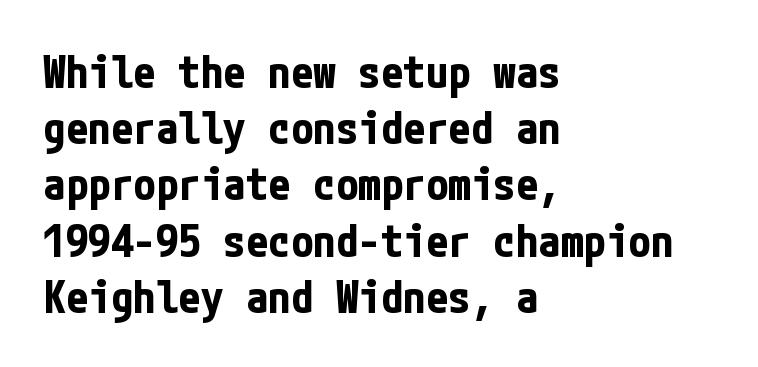
Q: Is the text bold? A: Yes.
Q: Is the text italic (slanted)? A: No, it is upright.
Q: Is the typeface a serif or a sans-serif typeface? A: Sans-serif.
Q: Is the text underlined? A: No.
Q: How is the paragraph aligned? A: Left-aligned.
Q: Is the spacing between letters normal or unusually wide? A: Normal.
Q: Is the spacing between lines tight, normal or loose? A: Normal.
Q: Width (condensed, normal, or wide)? A: Condensed.
Q: Stroke contrast? A: Low.
Q: x-height? A: Medium.
